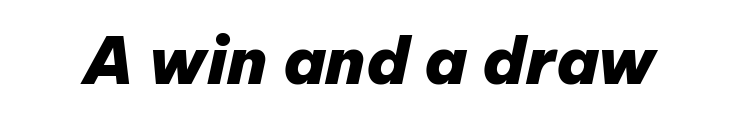
This is oblique type, the kind used for emphasis or titles. The type is set solid horizontally, with unmodified tracking. Is this a fixed-width face? No — the glyphs have proportional, varying widths. Underlining? Definitely not there. Look at the stroke-to-counter ratio: heavy, a bold.
